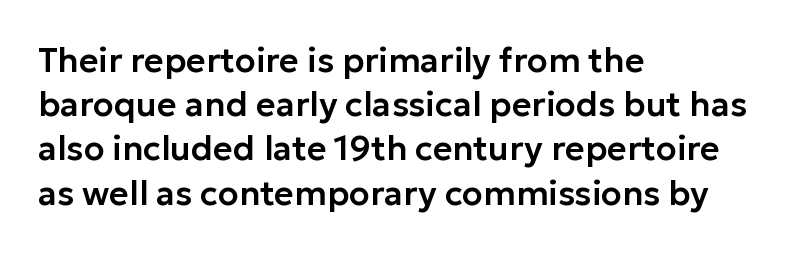
{"serif": "no", "italic": "no", "width": "normal", "stroke_contrast": "low", "x_height": "medium", "monospaced": "no", "underline": "no", "align": "left", "line_spacing": "normal", "line_spacing_ratio": 1.3, "letter_spacing": "normal", "letter_spacing_em": 0.0, "glyph_px": 34}
